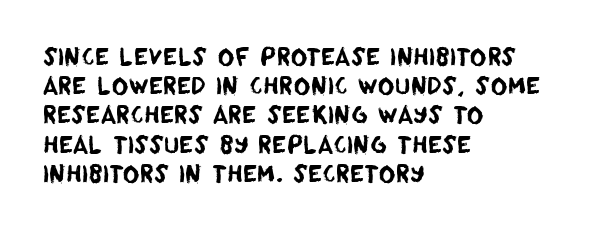
The image shows 23 px text type; set left-aligned, normal line spacing (1.27x), normal letter spacing, not underlined.
